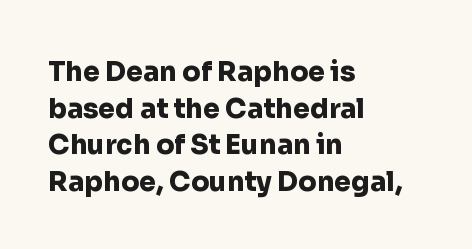
The image shows 27 px bold type, upright; set left-aligned, normal line spacing (1.36x), normal letter spacing, not underlined.
